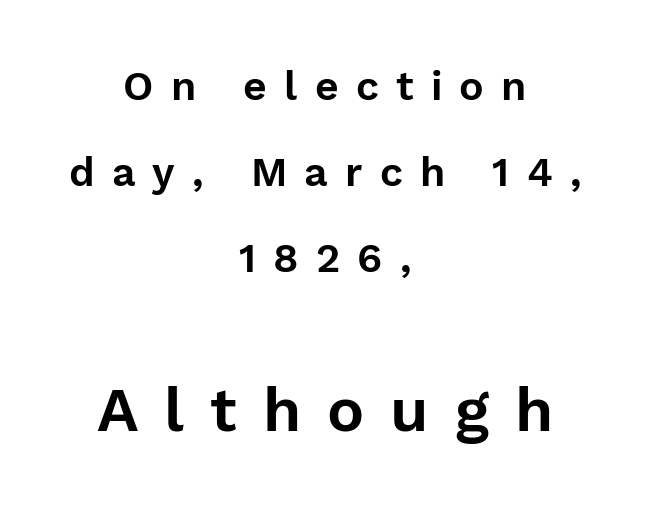
Block two is the big one; block one sits smaller above it. Posture: vertical. Look at the bottom of the vertical strokes: they stop flat, with no serifs. Leading is clearly above the norm, producing a sparse column.
